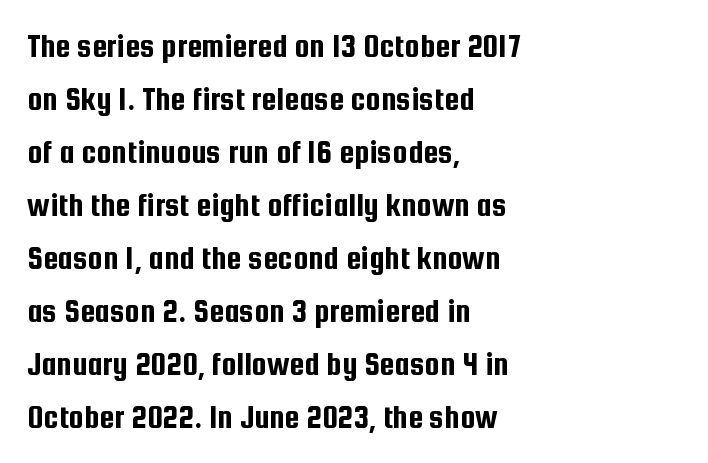
The image shows 34 px condensed sans-serif type, upright; set left-aligned, normal line spacing (1.56x), normal letter spacing, not underlined; low stroke contrast and a medium x-height.
